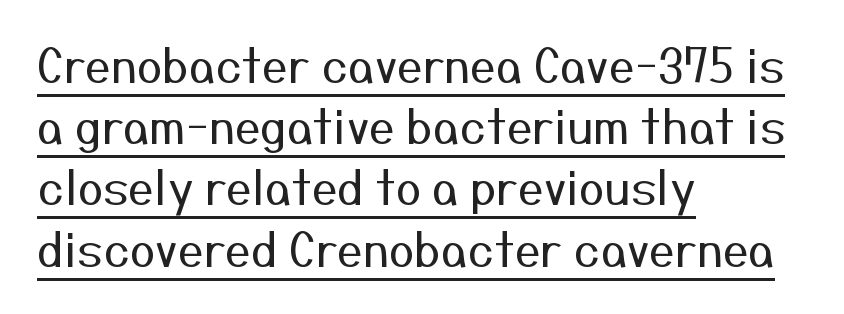
The rendering keeps characters at their native spacing. Weight: regular or lighter. Italic: no, the glyphs are upright roman. The face used here is proportionally spaced, like ordinary book or web type. The designer went with a sans here, leaving each stem footless.
